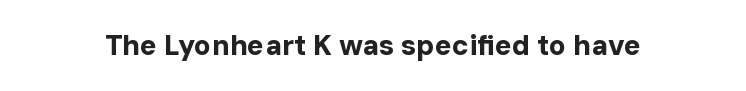
The passage shown is emphatically bold. Observe the ordinary spacing: letters are neighbours, not strangers. Spacing verdict: proportional, widths tailored to each character. The designer went with a sans here, leaving each stem footless. Rule under the text: the space is simply empty.
